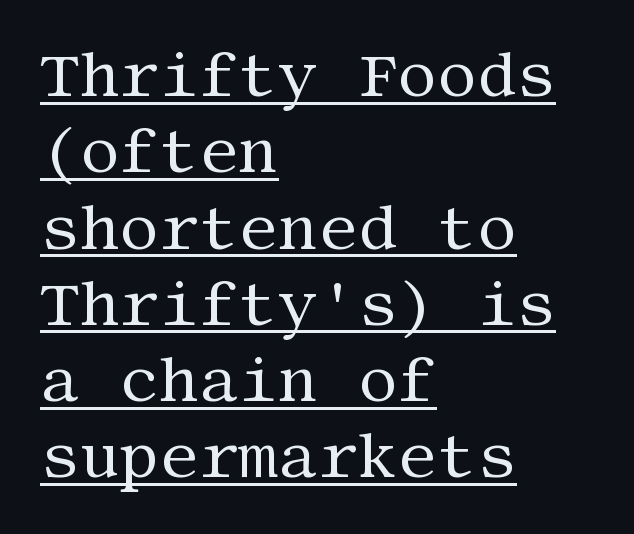
Q: Is the text bold? A: No.
Q: Is the text italic (slanted)? A: No, it is upright.
Q: Is the typeface a serif or a sans-serif typeface? A: Serif.
Q: Is the text underlined? A: Yes.
Q: How is the paragraph aligned? A: Left-aligned.
Q: Is the spacing between letters normal or unusually wide? A: Normal.
Q: Width (condensed, normal, or wide)? A: Normal.
Q: Stroke contrast? A: Medium.
Q: x-height? A: Large.
